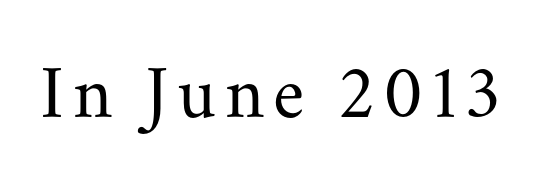
{"serif": "yes", "italic": "no", "bold": "no", "weight": "regular", "width": "normal", "stroke_contrast": "medium", "x_height": "small", "monospaced": "no", "underline": "no", "glyph_px": 76}
